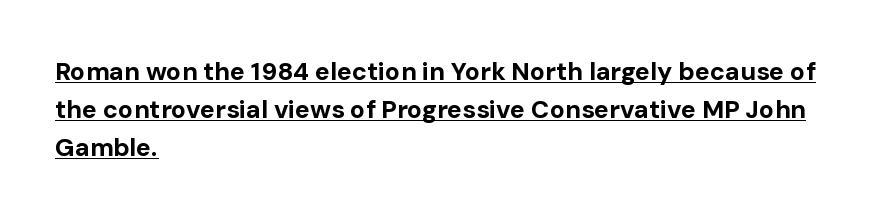
{"italic": "no", "bold": "yes", "underline": "yes", "align": "left", "line_spacing": "normal", "line_spacing_ratio": 1.52, "letter_spacing": "normal", "letter_spacing_em": 0.0, "glyph_px": 25}
